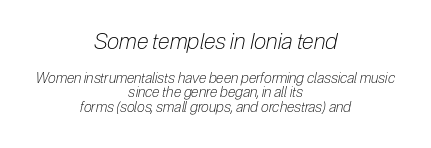
{"italic": "yes", "lean": "right", "slant_degrees": 12, "bold": "no", "underline": "no", "align": "center", "line_spacing": "tight", "line_spacing_ratio": 1.02, "letter_spacing": "normal", "letter_spacing_em": 0.0, "larger_block": "first", "size_ratio": 1.57, "glyph_px": 22}
